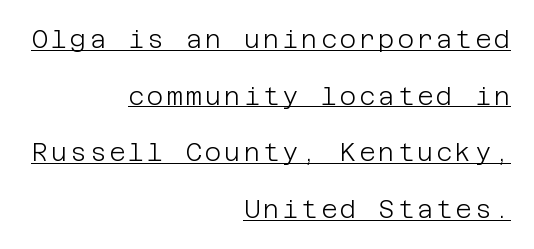
The image shows 25 px text type, upright; set right-aligned, loose line spacing (2.27x), underlined.
